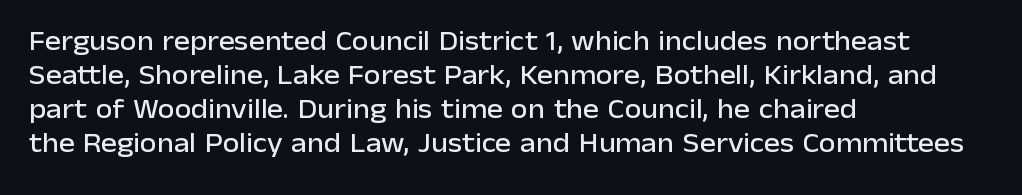
This sample uses plain, unmodified letter spacing. The setting favours the left margin, as ordinary paragraphs usually do. Does the lettering tilt? It doesn't — this is upright. Is there much room between lines? A standard amount, neither cramped nor airy.
